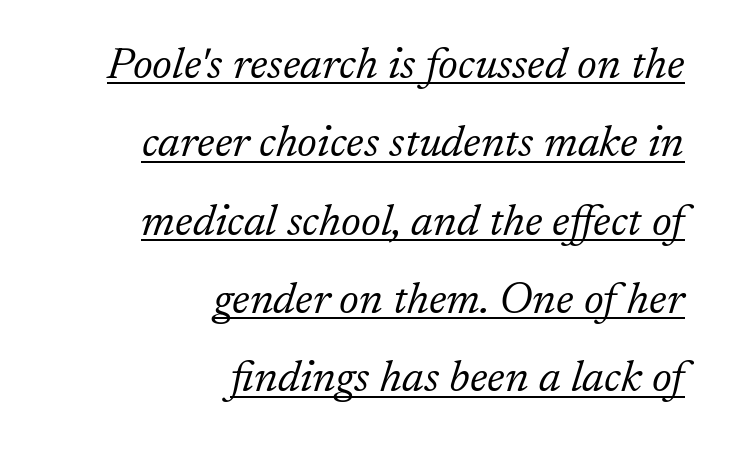
The image shows 44 px light serif type, italic (leaning right); set right-aligned, line spacing 1.78x, normal letter spacing, underlined; low stroke contrast and a medium x-height.
